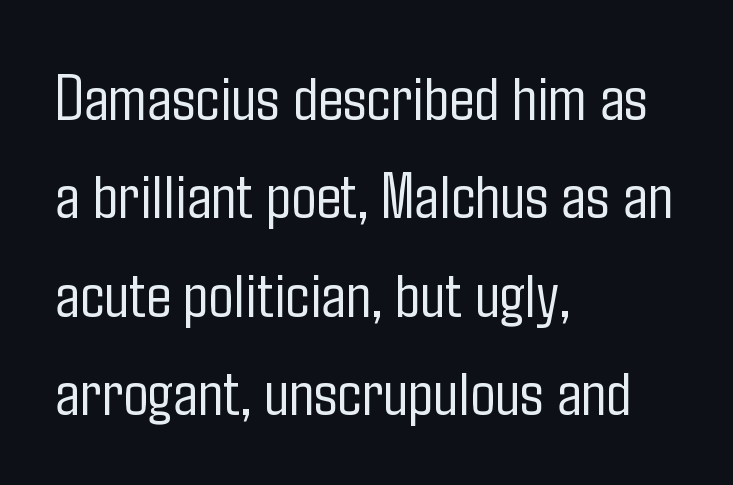
The image shows 66 px light, condensed sans-serif type, upright; set left-aligned, normal line spacing (1.49x), normal letter spacing, not underlined; low stroke contrast and a medium x-height.
